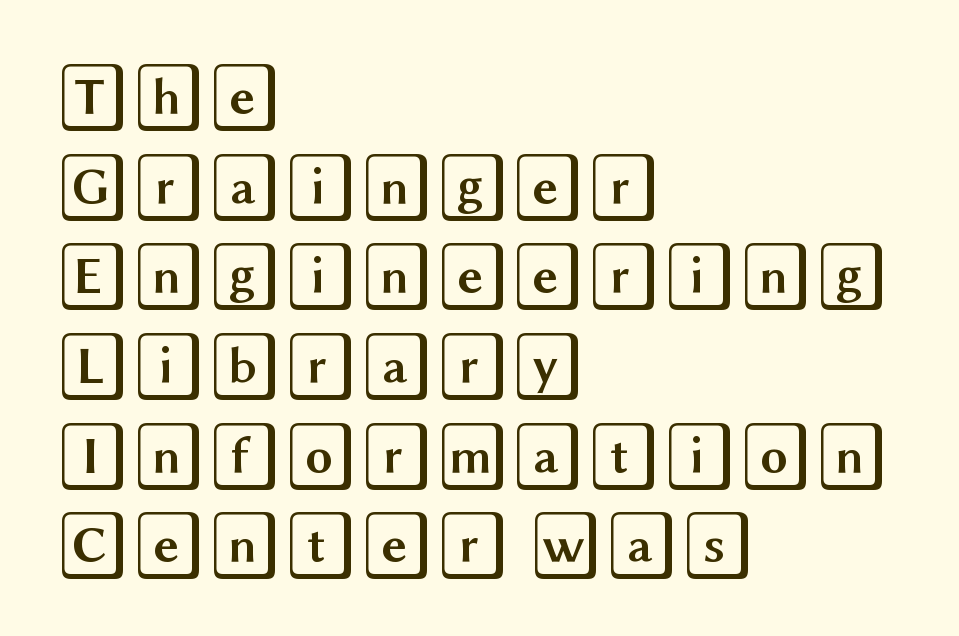
The passage shown is not underscored anywhere. Students, note that the glyphs here touch the page at normal intervals. Short and long lines alike share a common starting point at left. Italic? Not at all — the glyphs are vertical. Evenly set lines give the paragraph a standard silhouette.
